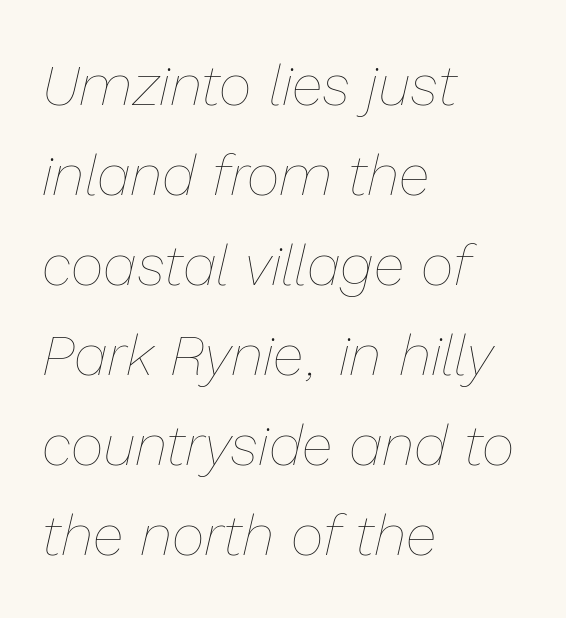
{"italic": "yes", "lean": "right", "slant_degrees": 13, "bold": "no", "weight": "thin", "width": "normal", "stroke_contrast": "low", "x_height": "medium", "monospaced": "no", "underline": "no", "align": "left", "line_spacing": "normal", "line_spacing_ratio": 1.58, "letter_spacing": "normal", "letter_spacing_em": 0.0, "glyph_px": 57}
